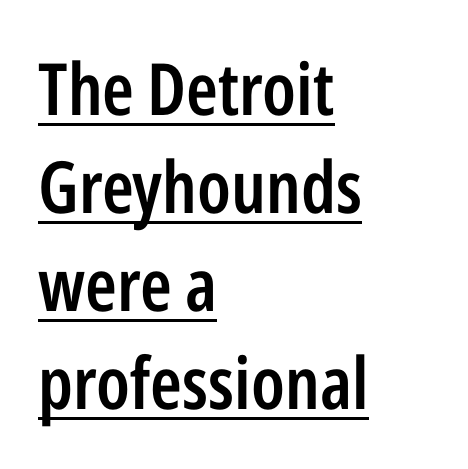
Style check: upright. In terms of weight, the rendering is demibold, just under bold. Horizontal alignment here is leftward, the default for most running prose. The typesetter has applied underlining to the passage shown. Is the letter spacing exaggerated? No — it looks like the ordinary default.
